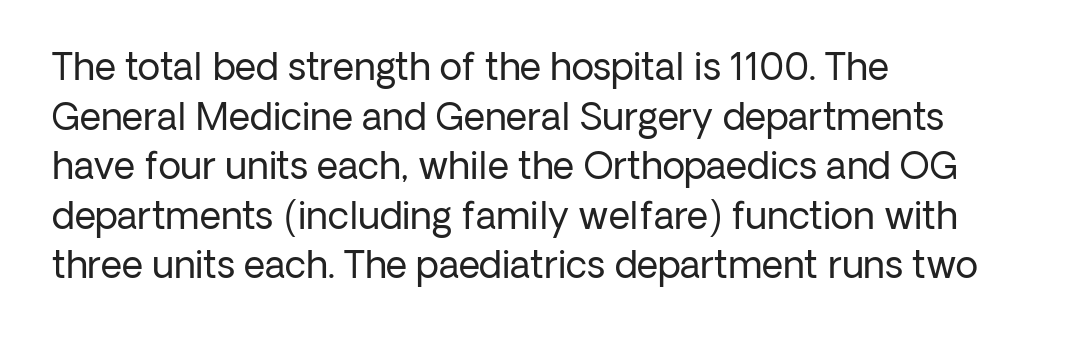
Here the glyphs are tracked normally, forming tight word shapes. Counters stay open thanks to moderate or lighter strokes. Visually the block forms a straight wall on the left and a jagged coastline on the right. Rows of type keep a routine distance in the vertical direction. Type without underlining. Here the designer chose a conventional face with non-uniform glyph widths.
